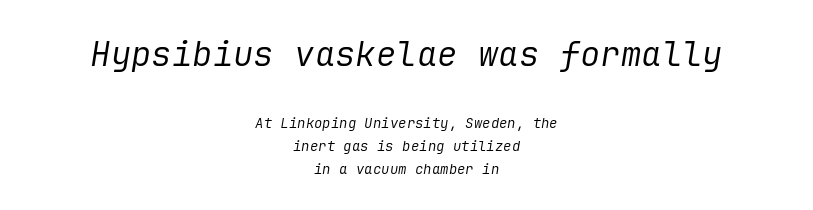
The image shows 34 px regular-weight type, italic (leaning right); set centered, normal line spacing (1.62x), normal letter spacing, not underlined; the first (top) block is 2.43x larger; low stroke contrast and a medium x-height.
